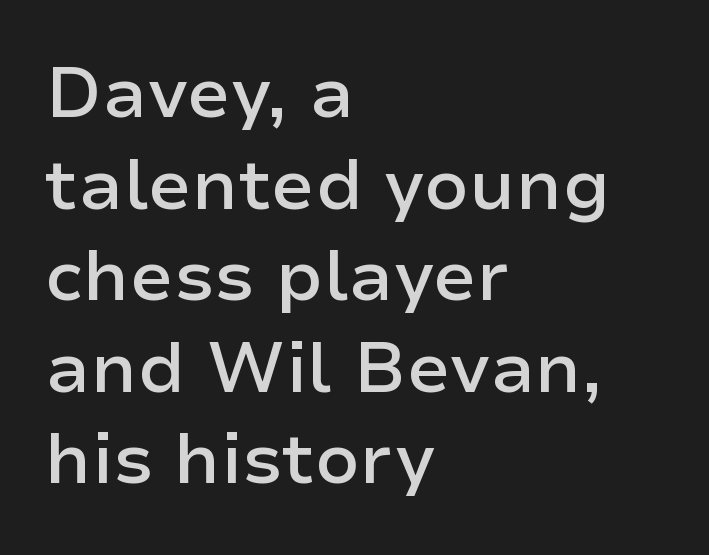
The image shows 71 px semibold sans-serif type, upright; set left-aligned, normal line spacing (1.29x), normal letter spacing, not underlined; low stroke contrast and a medium x-height.
